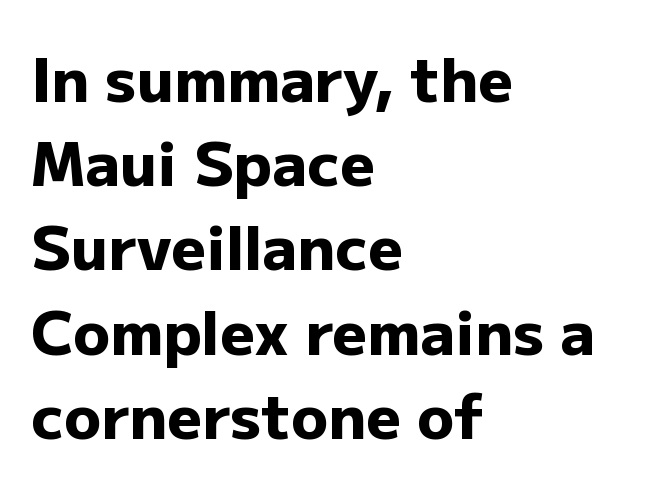
Each line starts at the same left margin while the right side varies. The passage shown is typed in a proportional face where columns would drift. Notice how descenders clear the ascenders below comfortably — that's standard leading. Each row of text sits above clean, open space.
